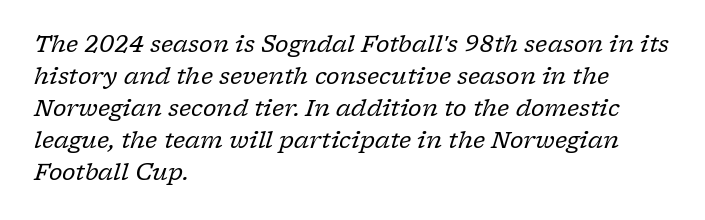
Q: Is the text bold? A: No.
Q: Is the text italic (slanted)? A: Yes, it leans right by about 17 degrees.
Q: Is the text underlined? A: No.
Q: How is the paragraph aligned? A: Left-aligned.
Q: Is the spacing between letters normal or unusually wide? A: Normal.
Q: Is the spacing between lines tight, normal or loose? A: Normal.
